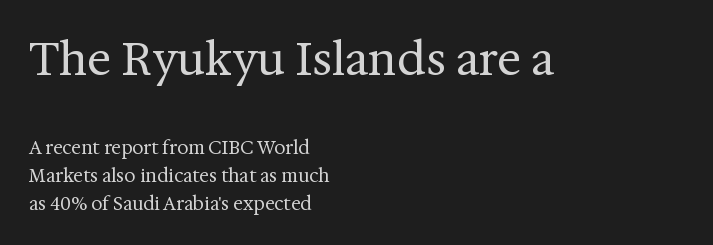
Vertical strokes here are truly vertical. The line texture is even and compact thanks to regular tracking. Size hierarchy here favors the leading block over the trailing one. Yep, those are serifs on the letters.
